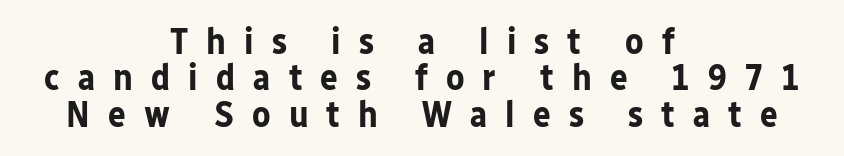
{"serif": "no", "italic": "no", "bold": "yes", "weight": "bold", "width": "normal", "stroke_contrast": "low", "x_height": "medium", "monospaced": "no", "underline": "no", "align": "center", "line_spacing": "tight", "line_spacing_ratio": 0.98, "letter_spacing": "wide", "letter_spacing_em": 0.49, "glyph_px": 37}
